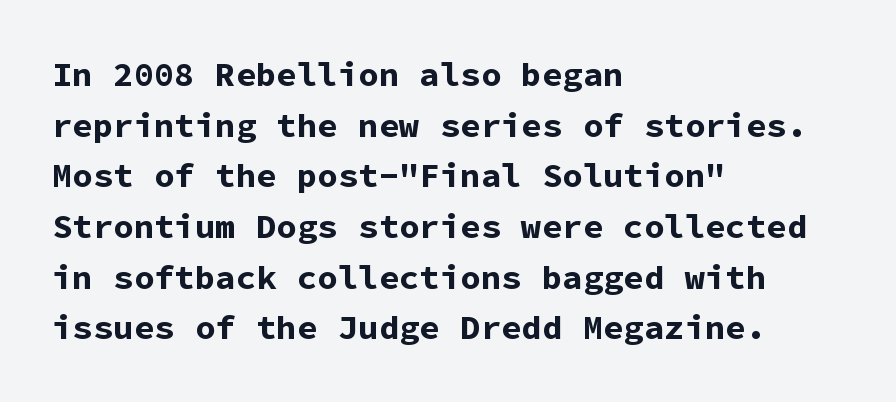
Q: Is the text bold? A: Yes.
Q: Is the text italic (slanted)? A: No, it is upright.
Q: Is the typeface a serif or a sans-serif typeface? A: Sans-serif.
Q: Is the text underlined? A: No.
Q: How is the paragraph aligned? A: Left-aligned.
Q: Is the spacing between letters normal or unusually wide? A: Normal.
Q: Is the spacing between lines tight, normal or loose? A: Normal.
Q: Width (condensed, normal, or wide)? A: Normal.
Q: Stroke contrast? A: Low.
Q: x-height? A: Medium.
Q: Monospaced? A: Yes.
